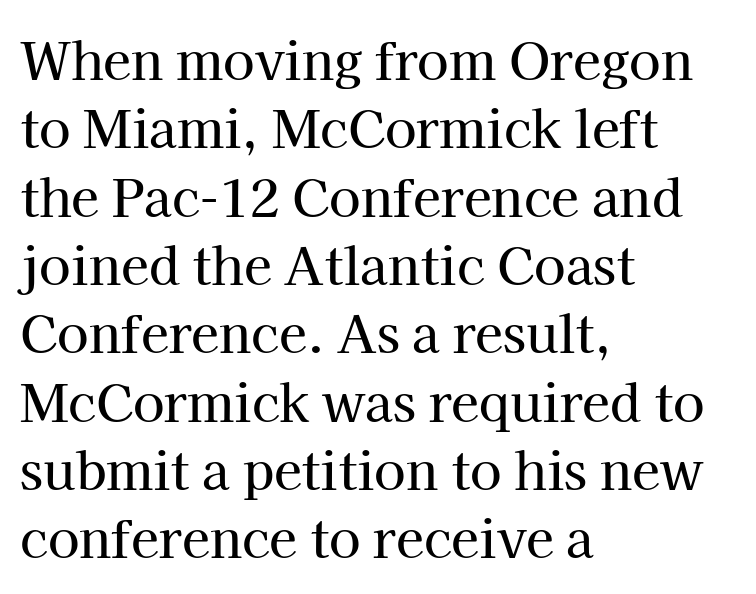
The image shows 51 px serif type, upright; set left-aligned, normal line spacing (1.34x), normal letter spacing, not underlined; high stroke contrast and a medium x-height.
